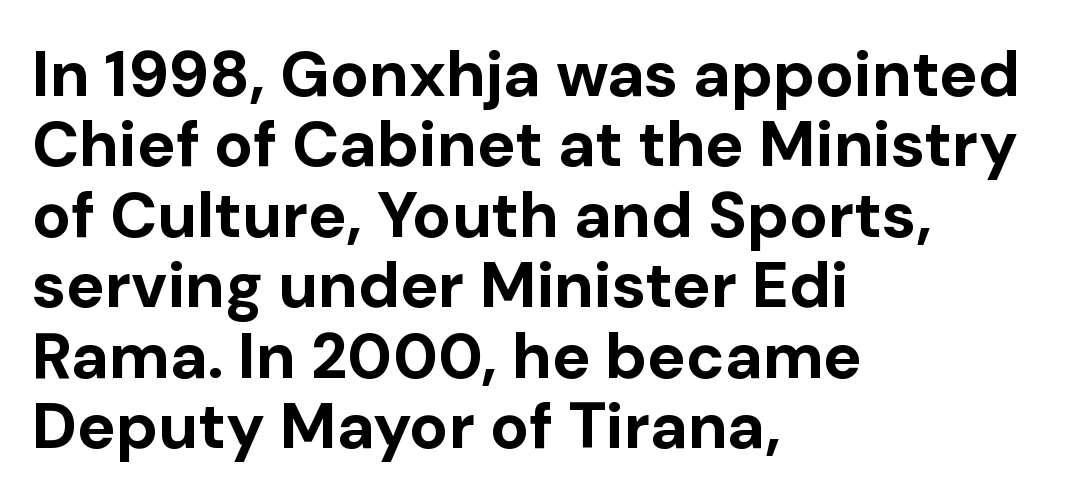
Q: Is the text bold? A: Yes.
Q: Is the text italic (slanted)? A: No, it is upright.
Q: Is the typeface a serif or a sans-serif typeface? A: Sans-serif.
Q: Is the text underlined? A: No.
Q: How is the paragraph aligned? A: Left-aligned.
Q: Is the spacing between letters normal or unusually wide? A: Normal.
Q: Is the spacing between lines tight, normal or loose? A: Tight.
Q: Width (condensed, normal, or wide)? A: Normal.
Q: Stroke contrast? A: Low.
Q: x-height? A: Medium.
Q: Monospaced? A: No.
